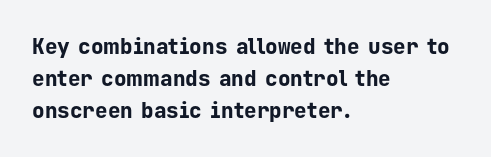
The image shows 21 px bold type, upright; set left-aligned, normal line spacing (1.52x), normal letter spacing, not underlined.
